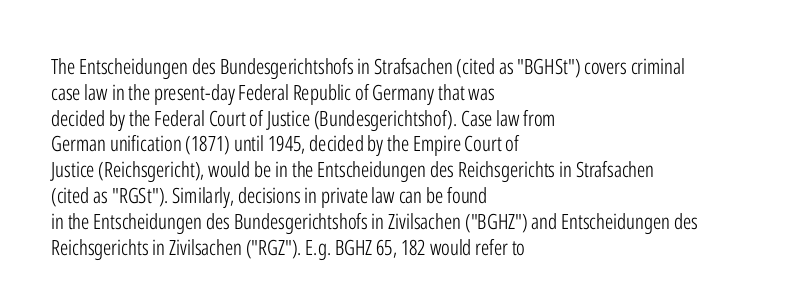
The image shows 21 px text type, upright; set left-aligned, line spacing 1.23x, normal letter spacing, not underlined.
